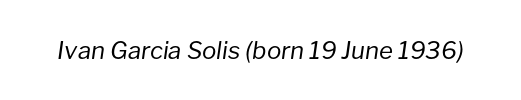
{"italic": "yes", "lean": "right", "slant_degrees": 8, "bold": "no", "underline": "no", "letter_spacing": "normal", "letter_spacing_em": 0.0, "glyph_px": 24}
